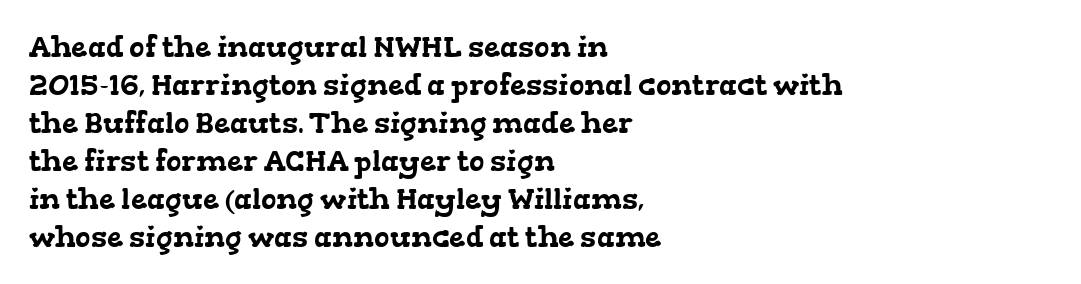
Q: Is the typeface a serif or a sans-serif typeface? A: Serif.
Q: Is the text underlined? A: No.
Q: How is the paragraph aligned? A: Left-aligned.
Q: Is the spacing between letters normal or unusually wide? A: Normal.
Q: Is the spacing between lines tight, normal or loose? A: Normal.
Q: Width (condensed, normal, or wide)? A: Wide.
Q: Stroke contrast? A: Low.
Q: x-height? A: Medium.
Q: Monospaced? A: No.
